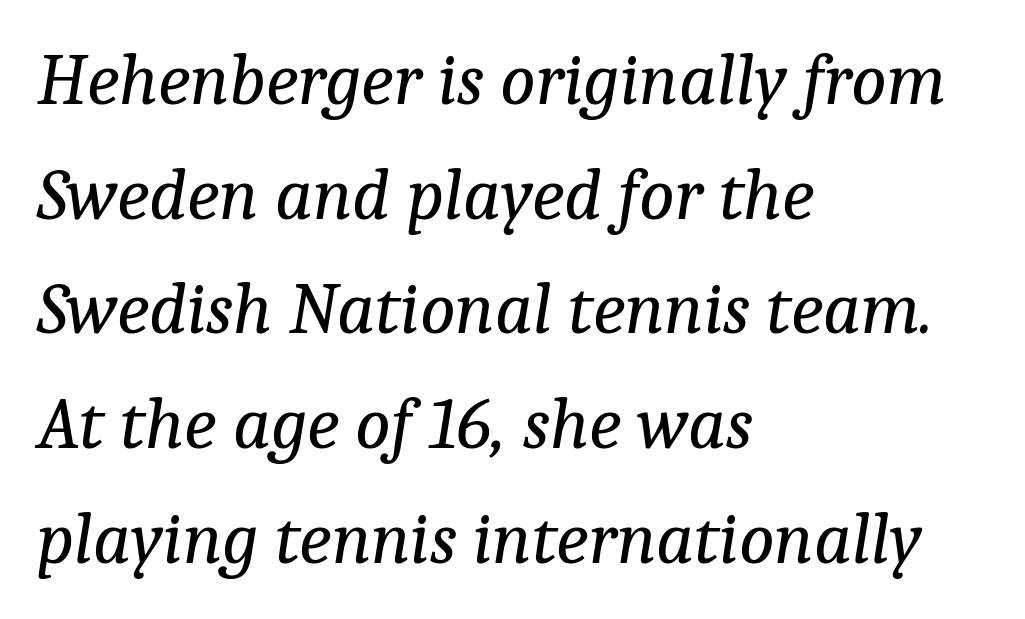
A typesetter would call this proportional, since set widths differ per character. This is serif lettering, the kind often seen in printed books. The baseline area is clear. Default kerning and tracking; the words read as compact shapes. Compared with ordinary roman type, these characters are visibly tilted. The space between consecutive lines is moderate.
